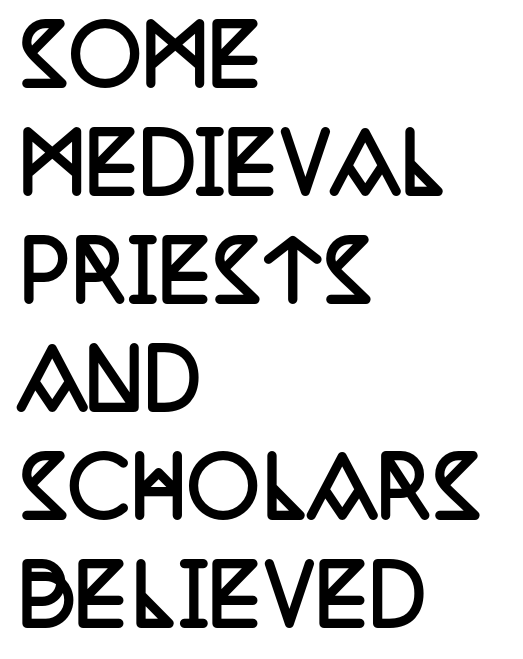
Q: Is the text bold? A: Yes.
Q: Is the text italic (slanted)? A: No, it is upright.
Q: Is the typeface a serif or a sans-serif typeface? A: Serif.
Q: Is the text underlined? A: No.
Q: How is the paragraph aligned? A: Left-aligned.
Q: Is the spacing between letters normal or unusually wide? A: Normal.
Q: Is the spacing between lines tight, normal or loose? A: Normal.
Q: Width (condensed, normal, or wide)? A: Condensed.
Q: Stroke contrast? A: Low.
Q: x-height? A: Large.
Q: Monospaced? A: No.
